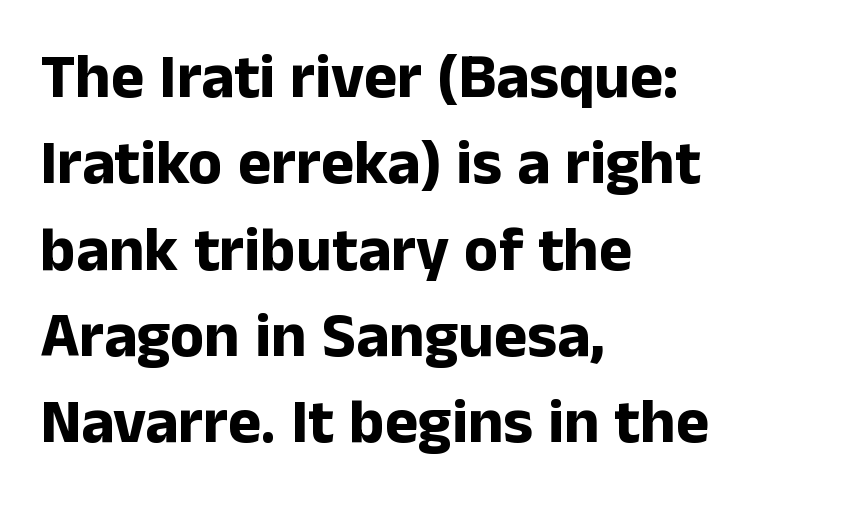
The image shows 63 px bold sans-serif type, upright; set left-aligned, normal line spacing (1.37x), normal letter spacing, not underlined; low stroke contrast and a medium x-height.
